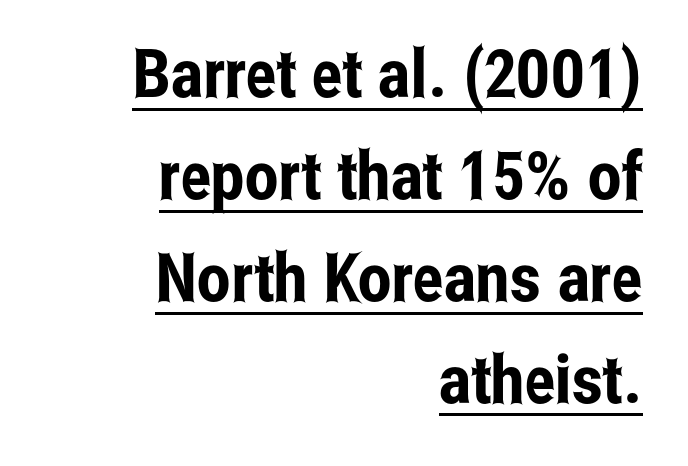
Q: Is the text italic (slanted)? A: No, it is upright.
Q: Is the typeface a serif or a sans-serif typeface? A: Sans-serif.
Q: Is the text underlined? A: Yes.
Q: How is the paragraph aligned? A: Right-aligned.
Q: Is the spacing between letters normal or unusually wide? A: Normal.
Q: Is the spacing between lines tight, normal or loose? A: Normal.
Q: Width (condensed, normal, or wide)? A: Condensed.
Q: Stroke contrast? A: Low.
Q: x-height? A: Medium.
Q: Monospaced? A: No.
